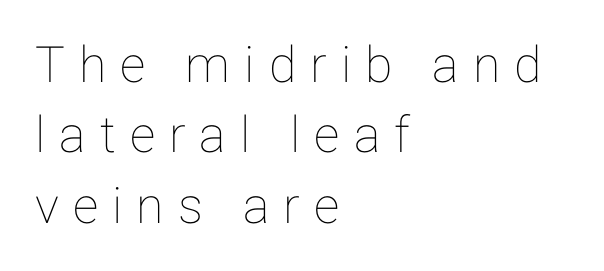
{"italic": "no", "width": "normal", "stroke_contrast": "low", "x_height": "medium", "monospaced": "no", "underline": "no", "align": "left", "line_spacing": "normal", "line_spacing_ratio": 1.41, "letter_spacing": "wide", "letter_spacing_em": 0.28, "glyph_px": 50}
